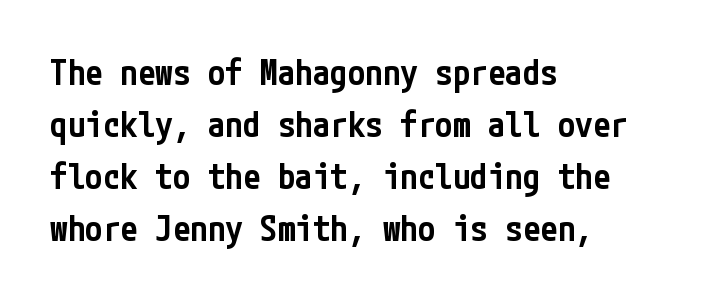
{"serif": "no", "italic": "no", "bold": "semi", "weight": "semibold", "width": "condensed", "stroke_contrast": "low", "x_height": "medium", "underline": "no", "align": "left", "line_spacing": "normal", "line_spacing_ratio": 1.49, "letter_spacing": "normal", "letter_spacing_em": 0.0, "glyph_px": 35}
